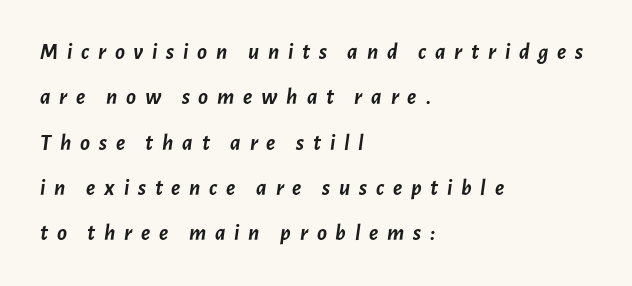
The image shows 23 px bold type, italic (leaning right); set left-aligned, loose line spacing (1.97x), unusually wide letter spacing (+0.38 em), not underlined.
